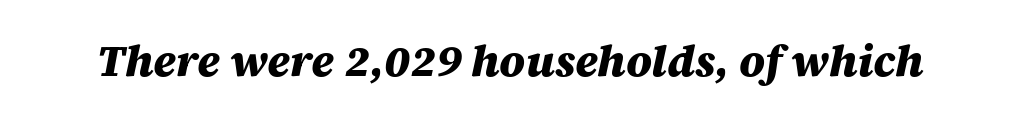
{"italic": "yes", "lean": "right", "slant_degrees": 12, "bold": "yes", "weight": "heavy", "width": "normal", "stroke_contrast": "medium", "x_height": "large", "monospaced": "no", "underline": "no", "letter_spacing": "normal", "letter_spacing_em": 0.0, "glyph_px": 44}
